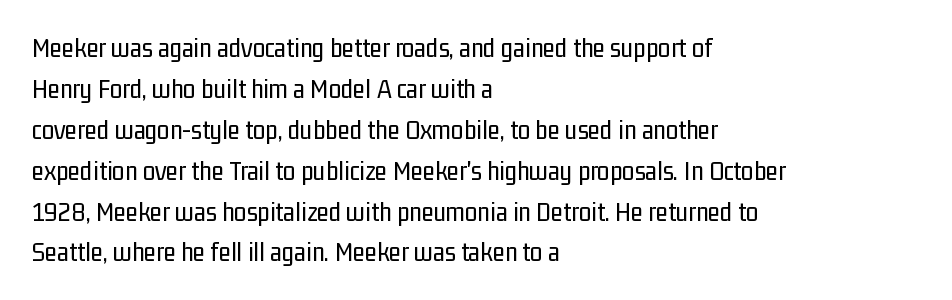
{"serif": "no", "italic": "no", "bold": "no", "weight": "regular", "width": "condensed", "stroke_contrast": "low", "x_height": "medium", "monospaced": "no", "underline": "no", "align": "left", "line_spacing": "normal", "line_spacing_ratio": 1.46, "letter_spacing": "normal", "letter_spacing_em": 0.0, "glyph_px": 28}
